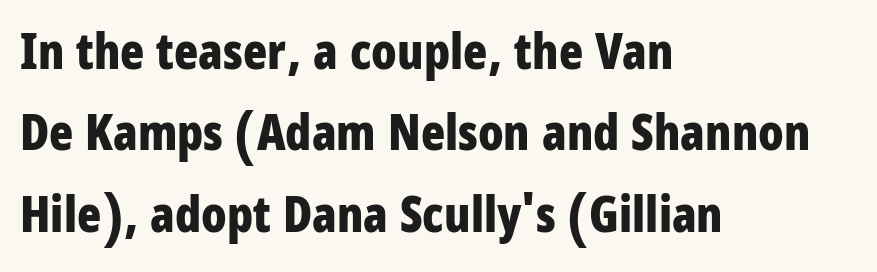
The image shows 50 px bold, condensed sans-serif type, upright; set left-aligned, normal line spacing (1.63x), normal letter spacing, not underlined; low stroke contrast and a large x-height.
